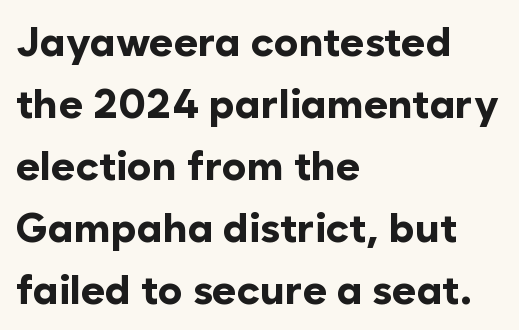
Is the type bold? Yes — the strokes are clearly thick and heavy. Inter-character spacing is left at the font's built-in metrics. What's the leading like? Ordinary, nothing unusual. Short and long lines alike share a common starting point at left. The face used here is proportionally spaced, like ordinary book or web type.
